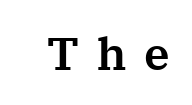
{"serif": "yes", "italic": "no", "width": "normal", "stroke_contrast": "medium", "x_height": "medium", "monospaced": "no", "underline": "no", "letter_spacing": "wide", "letter_spacing_em": 0.39, "glyph_px": 46}
